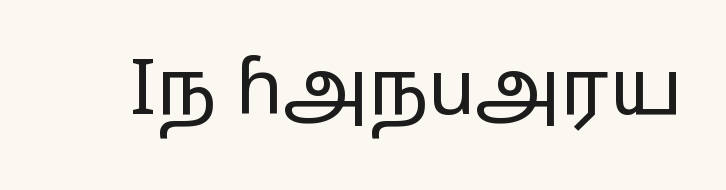
Q: Is the text bold? A: No.
Q: Is the text italic (slanted)? A: No, it is upright.
Q: Is the typeface a serif or a sans-serif typeface? A: Sans-serif.
Q: Is the text underlined? A: No.
Q: Is the spacing between letters normal or unusually wide? A: Normal.
Q: Width (condensed, normal, or wide)? A: Wide.
Q: Stroke contrast? A: Low.
Q: x-height? A: Medium.
Q: Monospaced? A: No.
